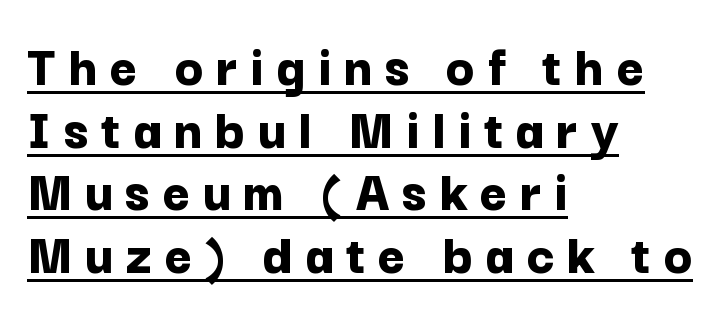
Q: Is the text bold? A: Yes.
Q: Is the text italic (slanted)? A: No, it is upright.
Q: Is the typeface a serif or a sans-serif typeface? A: Sans-serif.
Q: Is the text underlined? A: Yes.
Q: How is the paragraph aligned? A: Left-aligned.
Q: Is the spacing between letters normal or unusually wide? A: Unusually wide.
Q: Is the spacing between lines tight, normal or loose? A: Tight.
Q: Width (condensed, normal, or wide)? A: Normal.
Q: Stroke contrast? A: Low.
Q: x-height? A: Medium.
Q: Monospaced? A: No.
